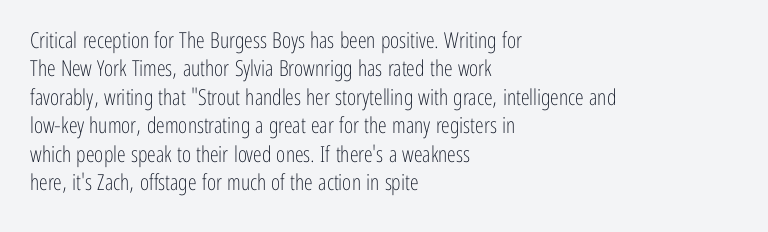
Q: Is the text bold? A: No.
Q: Is the text italic (slanted)? A: No, it is upright.
Q: Is the text underlined? A: No.
Q: How is the paragraph aligned? A: Left-aligned.
Q: Is the spacing between letters normal or unusually wide? A: Normal.
Q: Is the spacing between lines tight, normal or loose? A: Normal.
